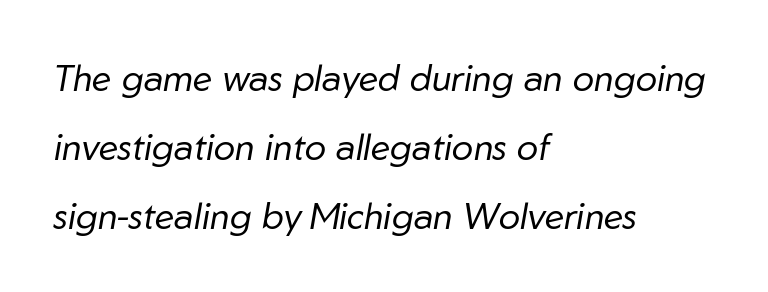
Q: Is the text bold? A: No.
Q: Is the text italic (slanted)? A: Yes, it leans right by about 10 degrees.
Q: Is the text underlined? A: No.
Q: How is the paragraph aligned? A: Left-aligned.
Q: Is the spacing between letters normal or unusually wide? A: Normal.
Q: Is the spacing between lines tight, normal or loose? A: Loose.
Q: Width (condensed, normal, or wide)? A: Normal.
Q: Stroke contrast? A: Low.
Q: x-height? A: Medium.
Q: Monospaced? A: No.
